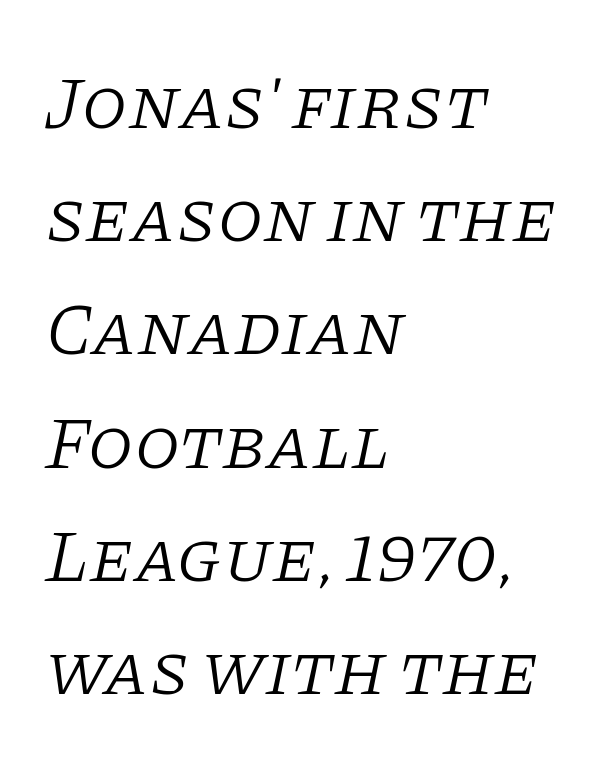
The typesetting does not lean heavy: it is not bold. Varying glyph widths throughout — classic text-font behaviour. What kind of face is this? One with serifs. The rendering anchors every line to the left-hand side.
